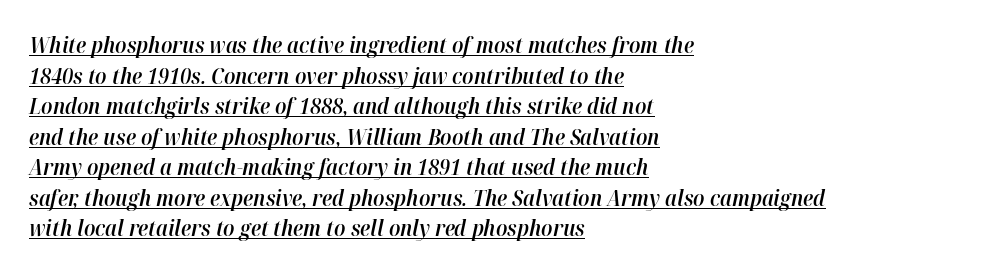
Baseline-to-baseline distance is the conventional proportion of letter height. The whole block is typeset with a tilt. The letters sit at their default tracking, neither squeezed nor spread. The compositor pushed each line to the left boundary.
